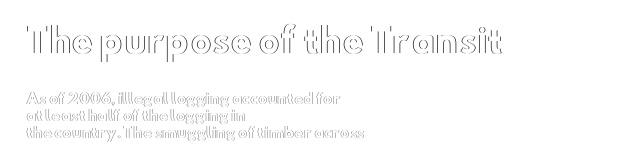
The image shows 33 px wide type, upright; set left-aligned, line spacing 1.2x, normal letter spacing, not underlined; the first (top) block is 2.36x larger; a small x-height.
